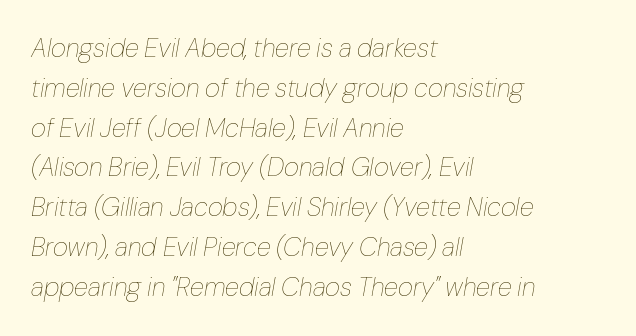
Normally led — the rows are evenly, conventionally spaced. The rendering anchors every line to the left-hand side. Characters follow at the spacing the type designer built in. An italicized treatment has been applied to the whole sample. Letters have the restrained weight of plain body copy at most.
